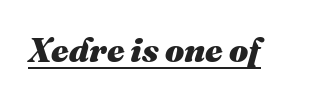
The image shows 34 px heavy type, italic (leaning right); set normal letter spacing, underlined; medium stroke contrast and a medium x-height.
